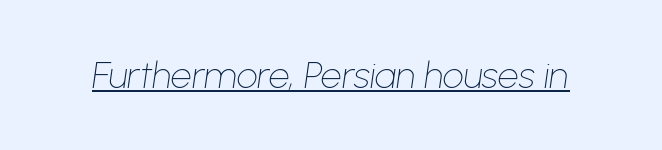
The image shows 37 px thin type, italic (leaning right); set normal letter spacing, underlined; low stroke contrast and a medium x-height.
